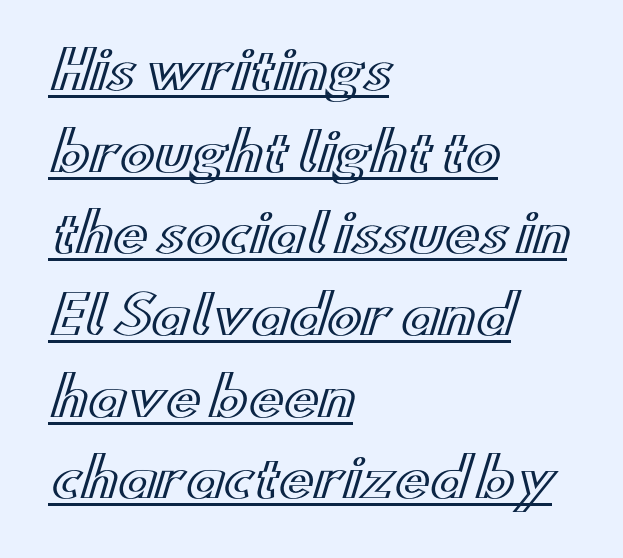
One-word summary of the alignment: left. Notice how a bar underscores the lettering throughout. This block has exactly the height ordinary leading produces. This sample uses plain, unmodified letter spacing. Here the designer chose a conventional face with non-uniform glyph widths.
